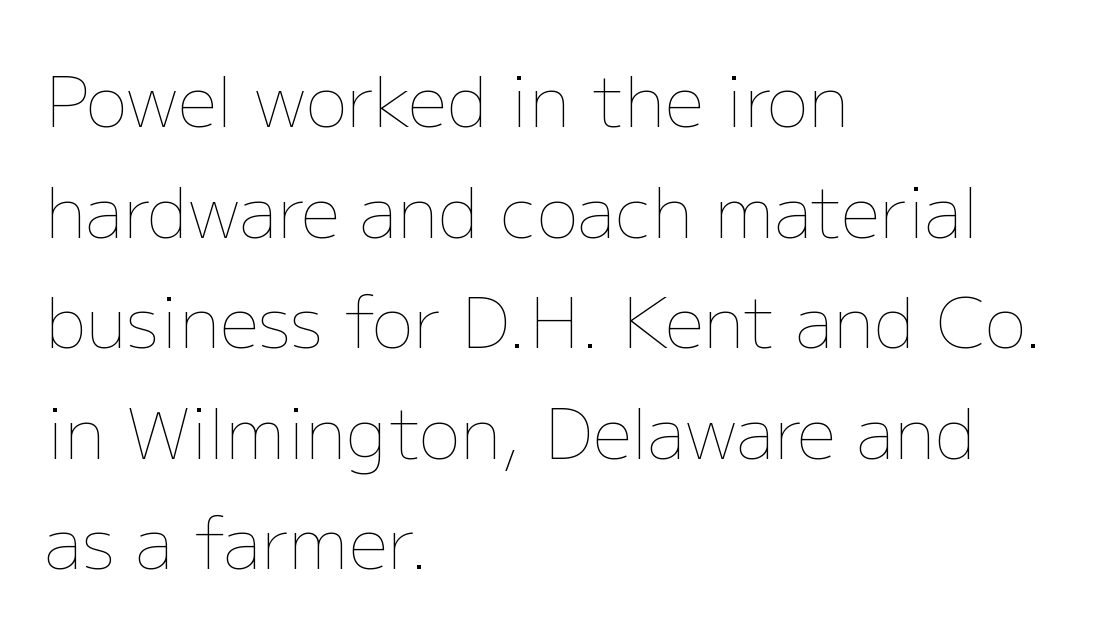
The image shows 70 px thin type, upright; set left-aligned, normal line spacing (1.58x), normal letter spacing, not underlined; low stroke contrast and a medium x-height.
